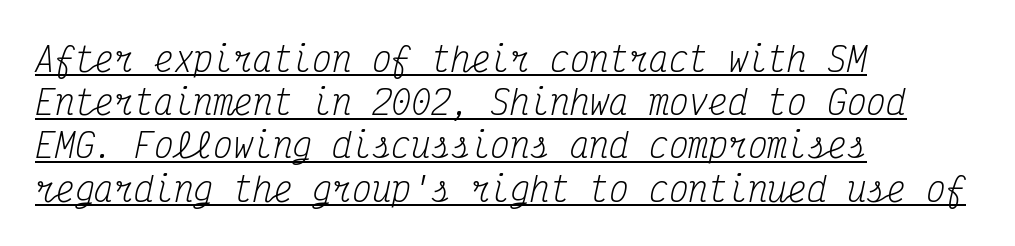
Q: Is the text bold? A: No.
Q: Is the text italic (slanted)? A: Yes, it leans right by about 12 degrees.
Q: Is the typeface a serif or a sans-serif typeface? A: Serif.
Q: Is the text underlined? A: Yes.
Q: How is the paragraph aligned? A: Left-aligned.
Q: Is the spacing between letters normal or unusually wide? A: Normal.
Q: Is the spacing between lines tight, normal or loose? A: Normal.
Q: Width (condensed, normal, or wide)? A: Condensed.
Q: Stroke contrast? A: Medium.
Q: x-height? A: Medium.
Q: Monospaced? A: Yes.
